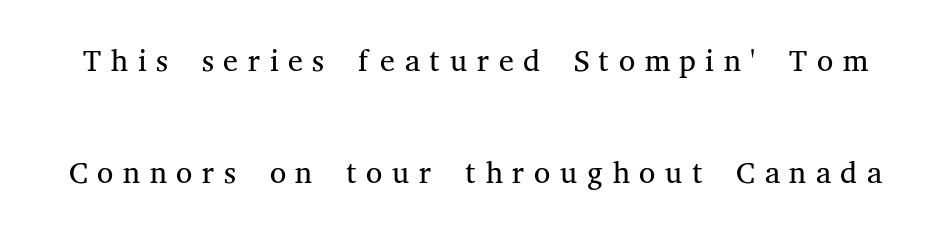
Q: Is the text bold? A: No.
Q: Is the text italic (slanted)? A: No, it is upright.
Q: Is the typeface a serif or a sans-serif typeface? A: Serif.
Q: Is the text underlined? A: No.
Q: Is the spacing between letters normal or unusually wide? A: Unusually wide.
Q: Is the spacing between lines tight, normal or loose? A: Loose.
Q: Width (condensed, normal, or wide)? A: Normal.
Q: Stroke contrast? A: Medium.
Q: x-height? A: Medium.
Q: Monospaced? A: No.
